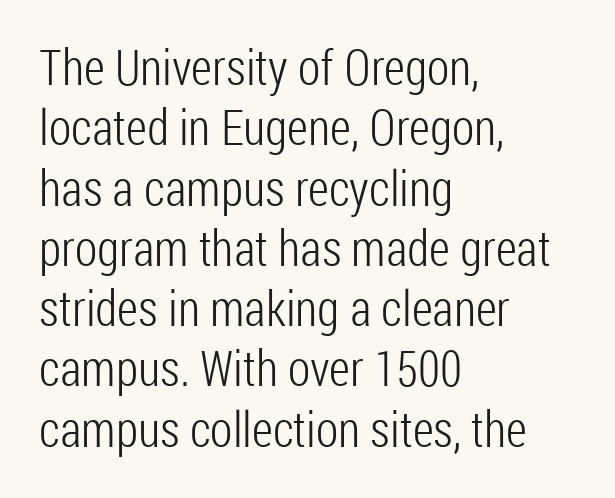
{"serif": "no", "italic": "no", "bold": "no", "weight": "light", "width": "condensed", "stroke_contrast": "low", "x_height": "medium", "monospaced": "no", "underline": "no", "align": "left", "line_spacing_ratio": 1.23, "letter_spacing": "normal", "letter_spacing_em": 0.0, "glyph_px": 49}
